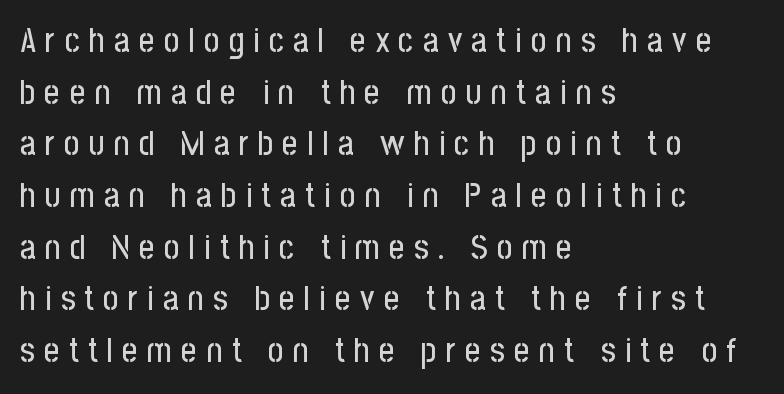
The image shows 34 px condensed sans-serif type, upright; set left-aligned, normal line spacing (1.52x), unusually wide letter spacing (+0.27 em), not underlined; low stroke contrast and a medium x-height.
